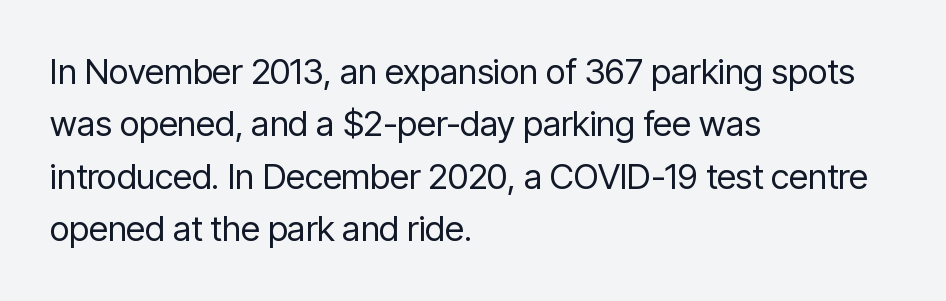
Q: Is the text bold? A: No.
Q: Is the text italic (slanted)? A: No, it is upright.
Q: Is the typeface a serif or a sans-serif typeface? A: Sans-serif.
Q: Is the text underlined? A: No.
Q: How is the paragraph aligned? A: Left-aligned.
Q: Is the spacing between letters normal or unusually wide? A: Normal.
Q: Is the spacing between lines tight, normal or loose? A: Normal.
Q: Width (condensed, normal, or wide)? A: Condensed.
Q: Stroke contrast? A: Low.
Q: x-height? A: Medium.
Q: Monospaced? A: No.
